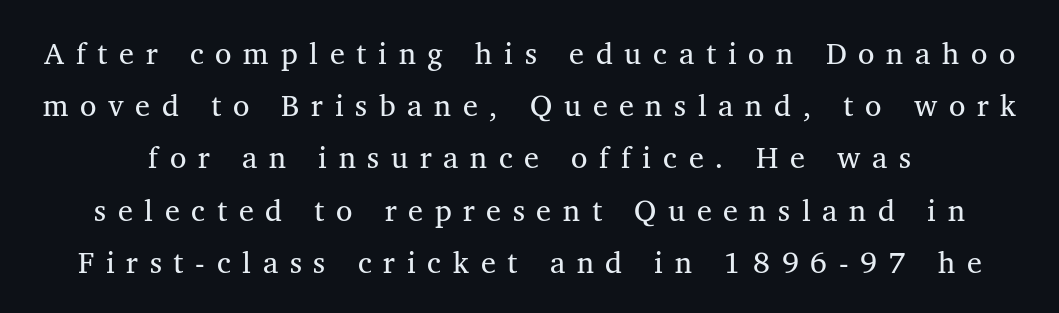
The image shows 30 px regular-weight serif type; set line spacing 1.74x, unusually wide letter spacing (+0.39 em), not underlined; medium stroke contrast and a medium x-height.
